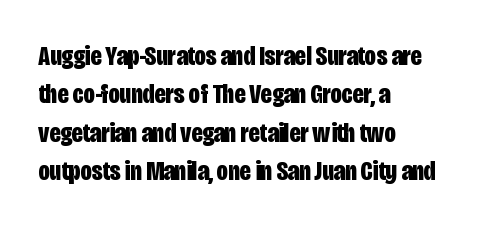
Q: Is the text bold? A: Yes.
Q: Is the text italic (slanted)? A: No, it is upright.
Q: Is the typeface a serif or a sans-serif typeface? A: Sans-serif.
Q: Is the text underlined? A: No.
Q: How is the paragraph aligned? A: Left-aligned.
Q: Is the spacing between letters normal or unusually wide? A: Normal.
Q: Is the spacing between lines tight, normal or loose? A: Normal.
Q: Width (condensed, normal, or wide)? A: Condensed.
Q: Stroke contrast? A: Low.
Q: x-height? A: Large.
Q: Monospaced? A: No.
